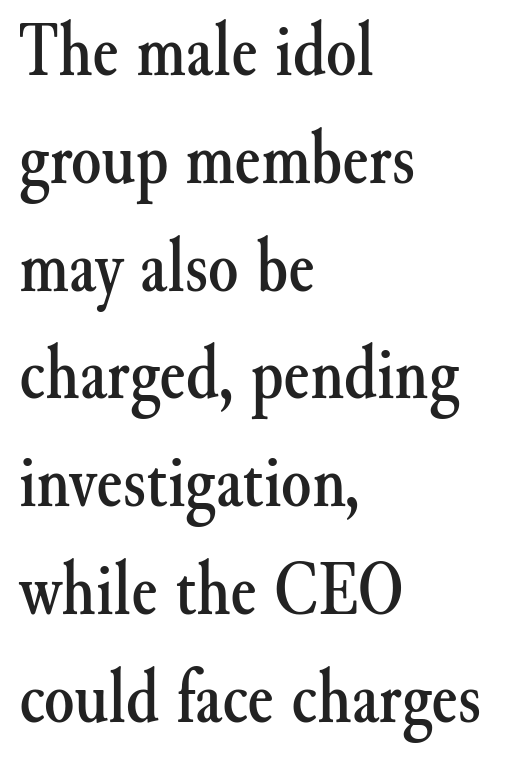
The image shows 77 px serif type, upright; set left-aligned, normal line spacing (1.4x), normal letter spacing, not underlined; medium stroke contrast and a small x-height.
